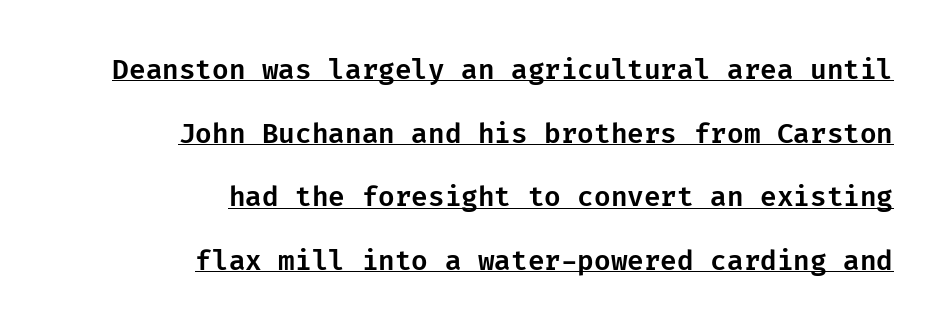
The specimen reads as upright at a glance. Observe the ordinary spacing: letters are neighbours, not strangers. Leading is clearly above the norm, producing a sparse column. The passage is arranged like a letterhead date or caption credit — flush right.
